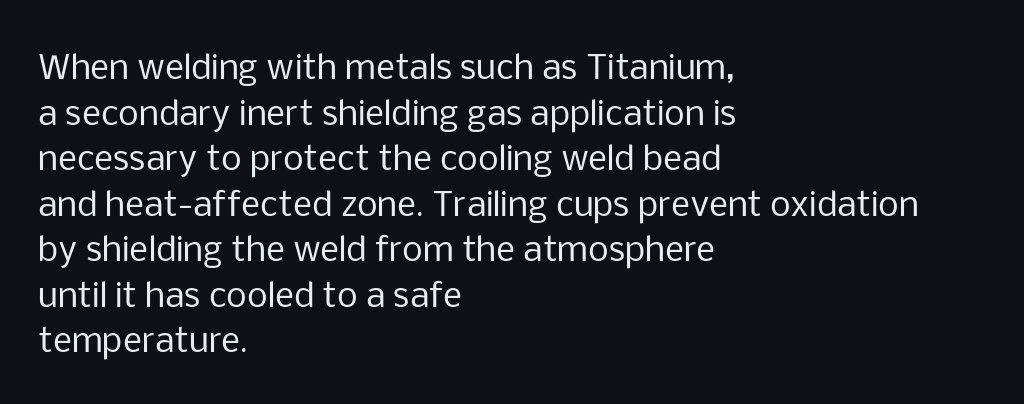
The image shows 33 px regular-weight sans-serif type, upright; set left-aligned, normal line spacing (1.38x), normal letter spacing, not underlined; low stroke contrast and a medium x-height.
